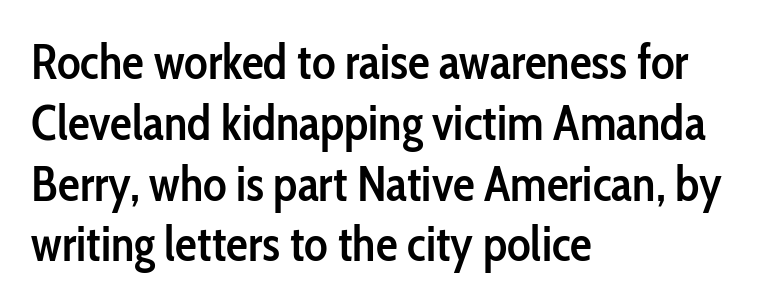
The image shows 49 px semibold, condensed sans-serif type, upright; set left-aligned, line spacing 1.24x, normal letter spacing, not underlined; low stroke contrast and a medium x-height.
